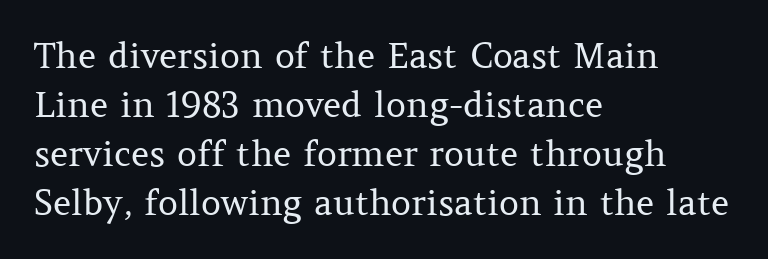
Q: Is the text bold? A: No.
Q: Is the text italic (slanted)? A: No, it is upright.
Q: Is the typeface a serif or a sans-serif typeface? A: Serif.
Q: Is the text underlined? A: No.
Q: How is the paragraph aligned? A: Left-aligned.
Q: Is the spacing between letters normal or unusually wide? A: Normal.
Q: Is the spacing between lines tight, normal or loose? A: Normal.
Q: Width (condensed, normal, or wide)? A: Normal.
Q: Stroke contrast? A: Medium.
Q: x-height? A: Medium.
Q: Monospaced? A: No.
